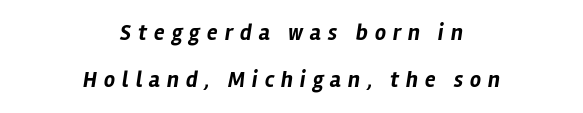
{"italic": "yes", "lean": "right", "slant_degrees": 12, "bold": "yes", "underline": "no", "align": "center", "line_spacing": "loose", "line_spacing_ratio": 2.13, "letter_spacing": "wide", "letter_spacing_em": 0.32, "glyph_px": 22}
